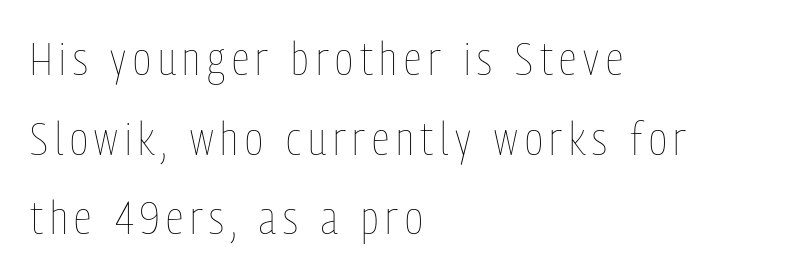
The image shows 46 px thin, condensed type, upright; set left-aligned, line spacing 1.73x, not underlined; low stroke contrast and a medium x-height.
